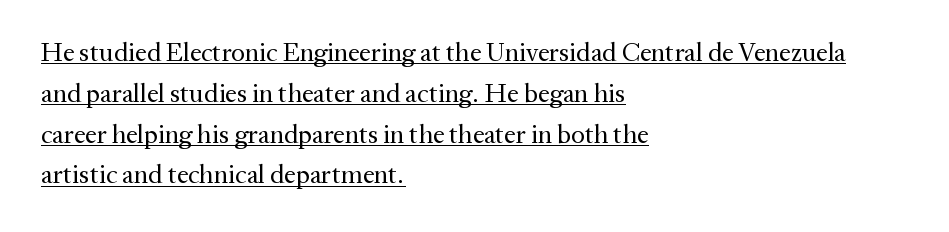
The lettering stays uniformly vertical, giving the passage a roman look. In designer terms, the underline attribute is active on this setting. Unbolded letterforms with no extra heft. If you drew a ruler down the left edge, every line would touch it. The passage shown stacks its lines at a standard gap. Tracking value appears to be zero — textbook default spacing.
